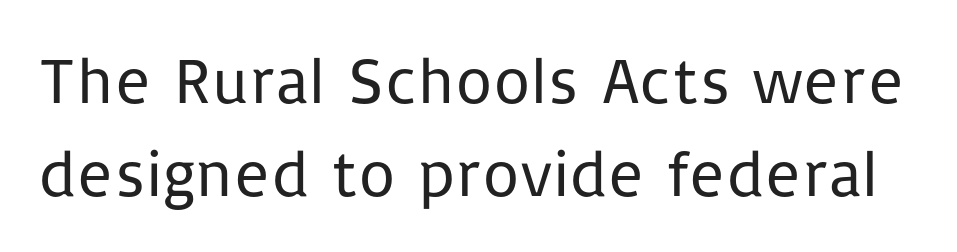
{"serif": "no", "italic": "no", "bold": "no", "weight": "regular", "width": "normal", "stroke_contrast": "low", "x_height": "medium", "monospaced": "no", "underline": "no", "line_spacing": "normal", "line_spacing_ratio": 1.43, "letter_spacing": "normal", "letter_spacing_em": 0.0, "glyph_px": 65}
